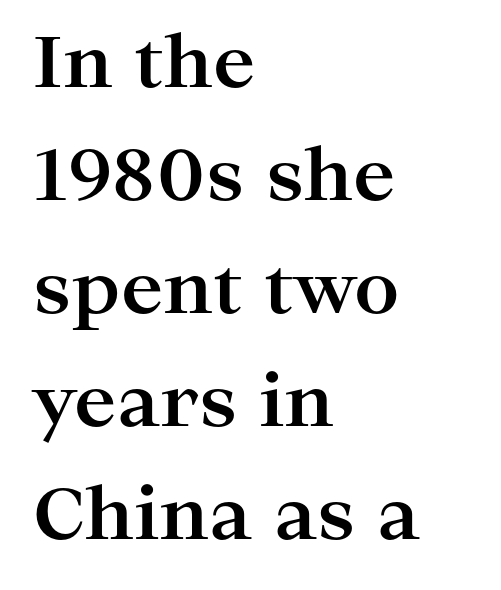
The image shows 71 px bold, wide serif type, upright; set left-aligned, normal line spacing (1.59x), normal letter spacing, not underlined; high stroke contrast and a medium x-height.
